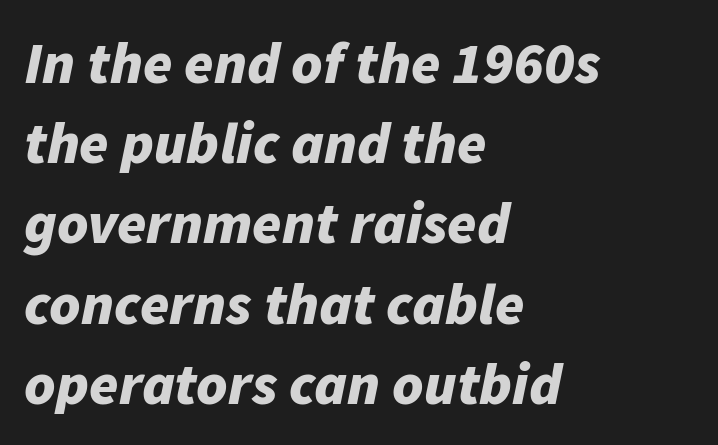
{"italic": "yes", "lean": "right", "slant_degrees": 11, "bold": "yes", "weight": "bold", "width": "normal", "stroke_contrast": "low", "x_height": "medium", "monospaced": "no", "underline": "no", "align": "left", "line_spacing": "normal", "line_spacing_ratio": 1.36, "letter_spacing": "normal", "letter_spacing_em": 0.0, "glyph_px": 59}
